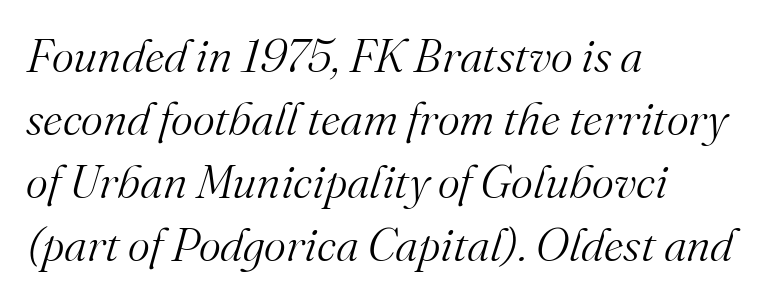
Line spacing here is normal. Tracking value appears to be zero — textbook default spacing. Spacing verdict: proportional, widths tailored to each character. Beneath every word, the page is bare. Italic: yes, the glyphs are oblique.
